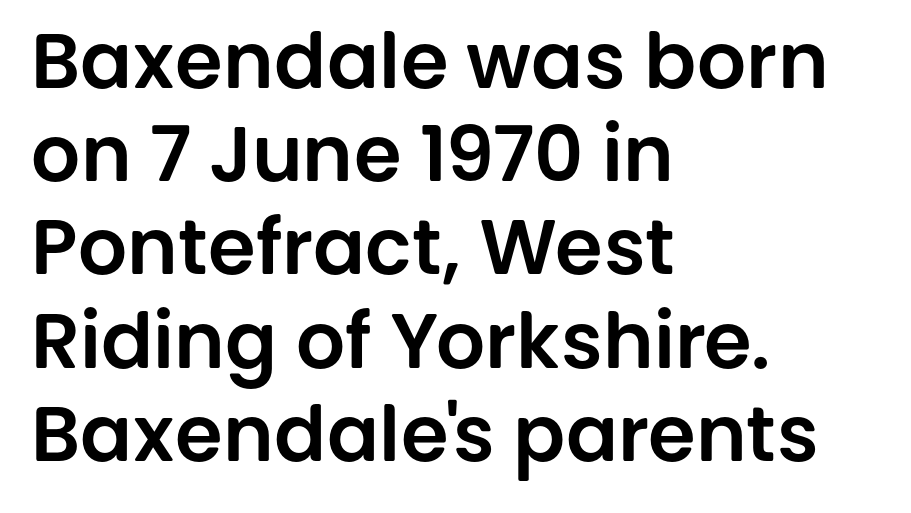
The image shows 77 px sans-serif type, upright; set left-aligned, line spacing 1.21x, normal letter spacing, not underlined; low stroke contrast and a large x-height.
